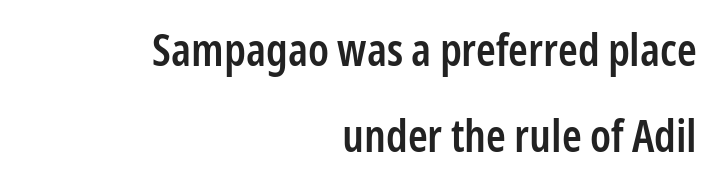
{"serif": "no", "italic": "no", "bold": "semi", "weight": "semibold", "width": "condensed", "stroke_contrast": "low", "x_height": "medium", "monospaced": "no", "underline": "no", "align": "right", "line_spacing": "loose", "line_spacing_ratio": 1.92, "letter_spacing": "normal", "letter_spacing_em": 0.0, "glyph_px": 45}
